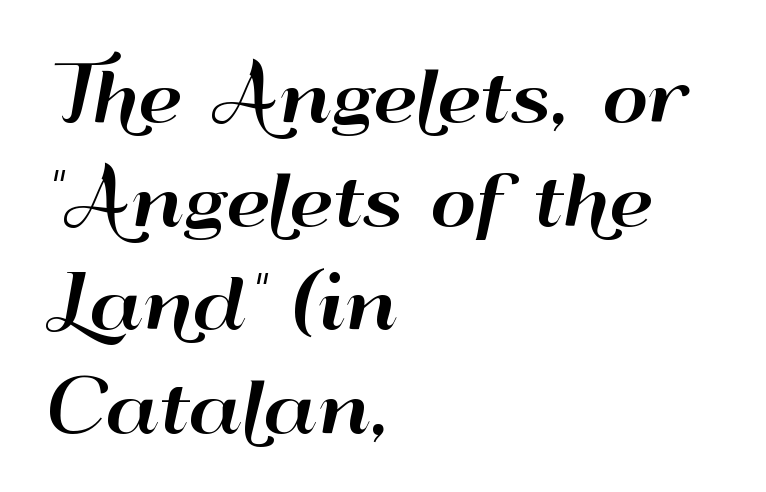
Nobody touched the tracking dial on this one. Line beginnings align vertically; line endings do not. Clear beneath every line of the passage. If you measured baseline to baseline, you'd find a middling distance.
